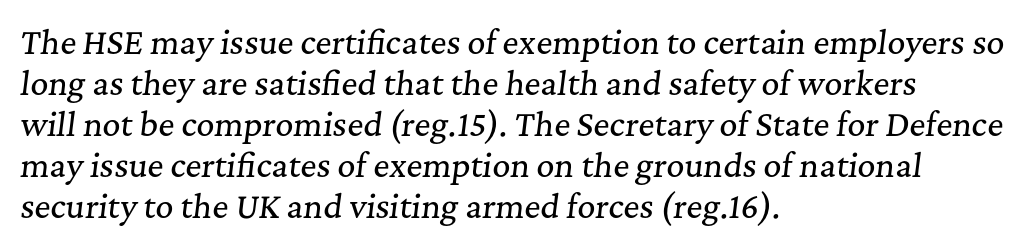
The image shows 31 px serif type, italic (leaning right); set left-aligned, normal line spacing (1.32x), normal letter spacing, not underlined; medium stroke contrast and a medium x-height.
